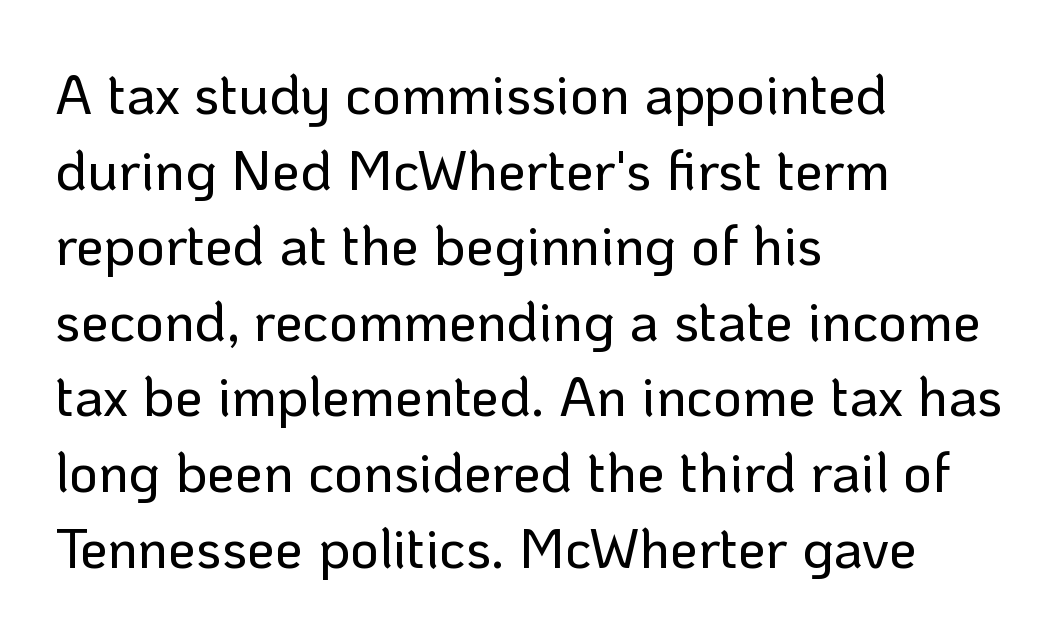
{"serif": "no", "italic": "no", "width": "normal", "stroke_contrast": "low", "x_height": "medium", "monospaced": "no", "underline": "no", "align": "left", "line_spacing": "normal", "line_spacing_ratio": 1.35, "letter_spacing": "normal", "letter_spacing_em": 0.0, "glyph_px": 56}
